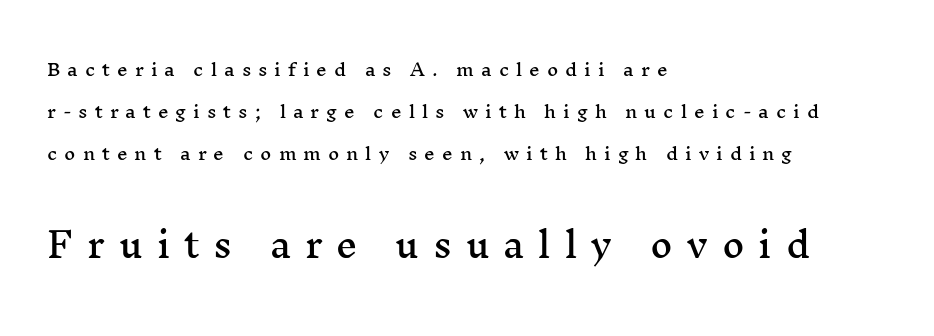
Notice how the passage keeps a crisp vertical edge on the left only. In this sample the second text group is rendered at the bigger scale. Quick note: interline space is abundant. Letterform terminals end in serifs throughout the passage. Characters remain perfectly vertical along every line. This sample has the flowing, uneven cadence of proportional lettering.
